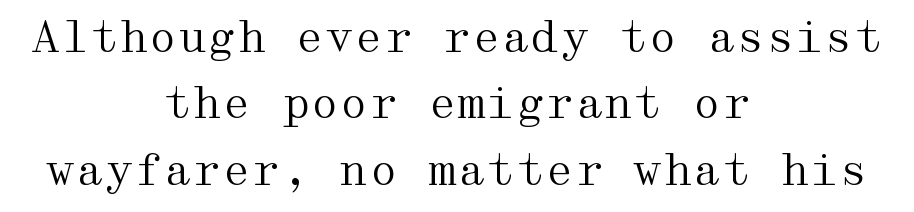
The line texture is even and compact thanks to regular tracking. Regular leading. The typeface has the unassuming heft of standard copy or less. Check where the strokes stop: tiny serifs finish them off. Posture: upright roman. The area under the type is left untouched.
